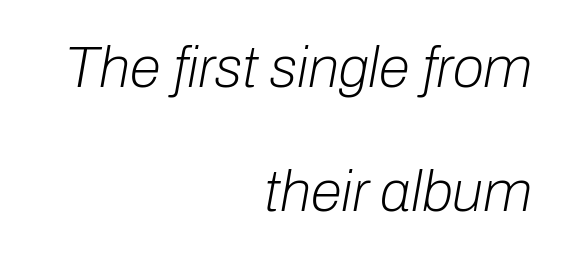
The image shows 57 px light type, italic (leaning right); set right-aligned, loose line spacing (2.18x), normal letter spacing, not underlined; low stroke contrast and a medium x-height.
